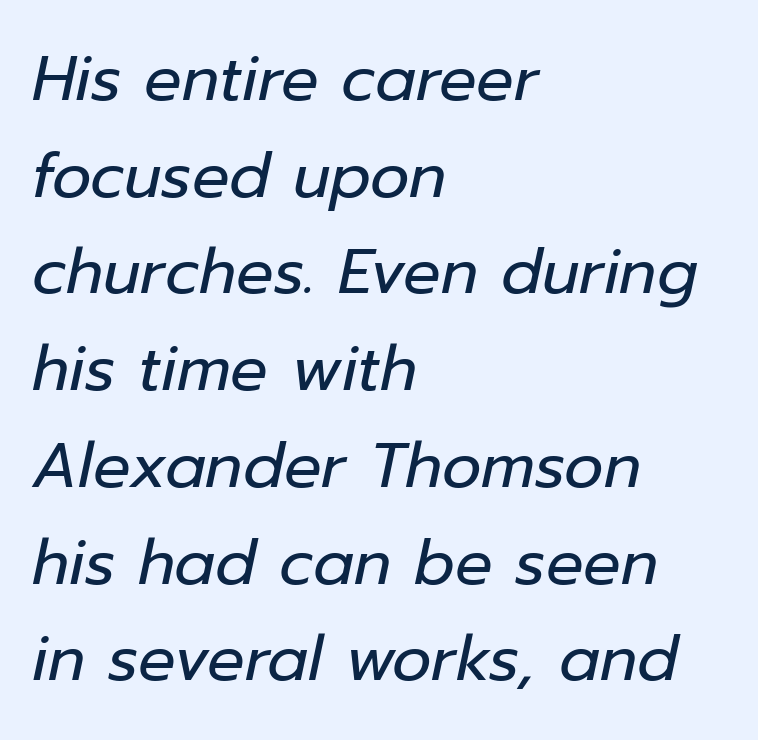
The image shows 62 px regular-weight type, italic (leaning right); set left-aligned, normal line spacing (1.56x), normal letter spacing, not underlined; low stroke contrast and a medium x-height.
